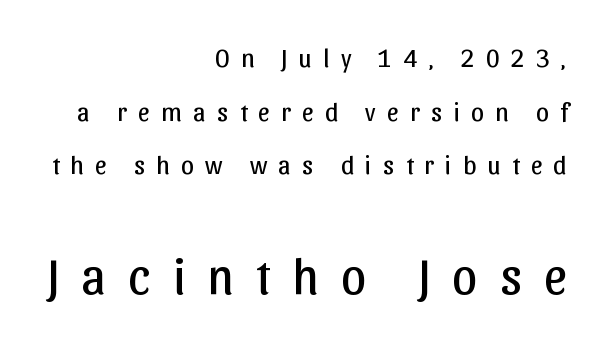
Q: Is the text bold? A: No.
Q: Is the text italic (slanted)? A: No, it is upright.
Q: Is the typeface a serif or a sans-serif typeface? A: Sans-serif.
Q: Is the text underlined? A: No.
Q: How is the paragraph aligned? A: Right-aligned.
Q: Is the spacing between letters normal or unusually wide? A: Unusually wide.
Q: Is the spacing between lines tight, normal or loose? A: Loose.
Q: Which block of text is set in a larger size, the first (top) or the second (bottom)? A: The second (bottom) one.
Q: Width (condensed, normal, or wide)? A: Normal.
Q: Stroke contrast? A: Low.
Q: x-height? A: Medium.
Q: Monospaced? A: No.
